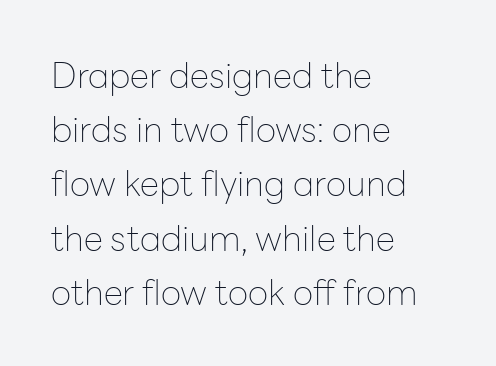
{"serif": "no", "italic": "no", "bold": "no", "weight": "thin", "width": "normal", "stroke_contrast": "low", "x_height": "medium", "monospaced": "no", "underline": "no", "align": "left", "line_spacing": "normal", "line_spacing_ratio": 1.55, "letter_spacing": "normal", "letter_spacing_em": 0.0, "glyph_px": 35}
